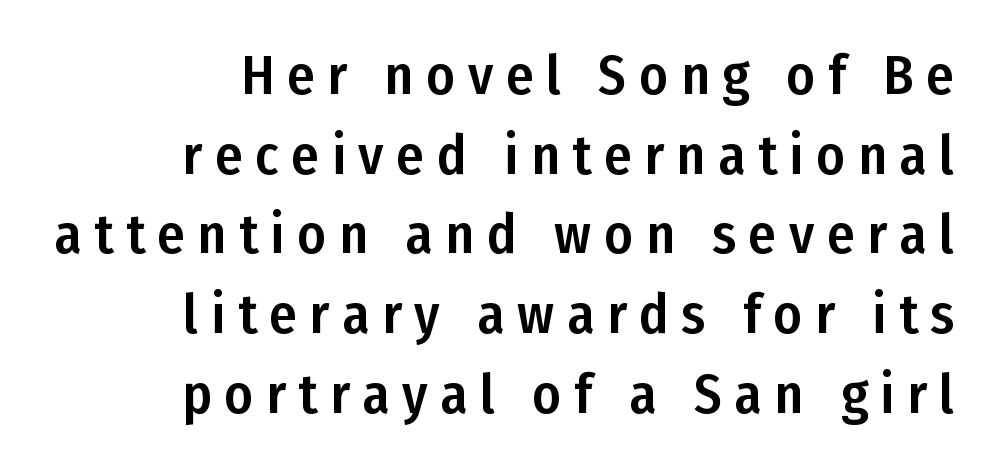
{"serif": "no", "italic": "no", "width": "condensed", "stroke_contrast": "low", "x_height": "medium", "monospaced": "no", "underline": "no", "align": "right", "line_spacing": "normal", "line_spacing_ratio": 1.45, "letter_spacing": "wide", "letter_spacing_em": 0.23, "glyph_px": 55}
